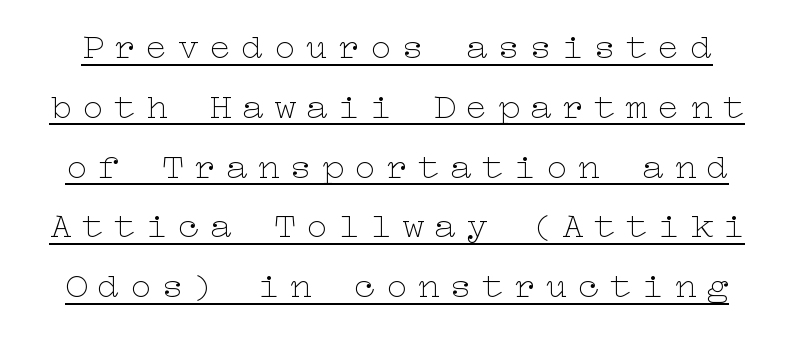
{"italic": "no", "bold": "no", "weight": "thin", "width": "wide", "stroke_contrast": "low", "x_height": "medium", "underline": "yes", "line_spacing": "normal", "line_spacing_ratio": 1.66, "letter_spacing": "wide", "letter_spacing_em": 0.29, "glyph_px": 36}
